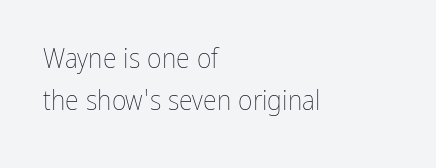
Notice how the stems are strictly vertical — no italics here. The rendering uses natural spacing where letterforms have individual widths. Evenly set lines give the paragraph a standard silhouette. Glance below the letters and you will spot only blank space. Typeset ragged right — the left edge is the straight one. The strokes carry an ordinary text weight at most.
